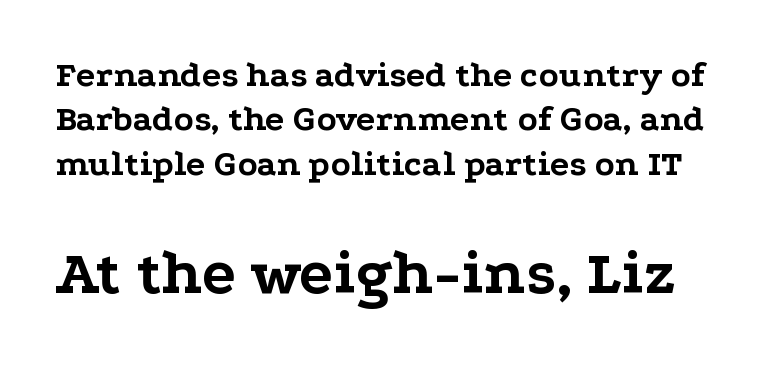
Q: Is the text bold? A: Yes.
Q: Is the text italic (slanted)? A: No, it is upright.
Q: Is the typeface a serif or a sans-serif typeface? A: Serif.
Q: Is the text underlined? A: No.
Q: Is the spacing between letters normal or unusually wide? A: Normal.
Q: Which block of text is set in a larger size, the first (top) or the second (bottom)? A: The second (bottom) one.
Q: Width (condensed, normal, or wide)? A: Wide.
Q: Stroke contrast? A: Low.
Q: x-height? A: Medium.
Q: Monospaced? A: No.
